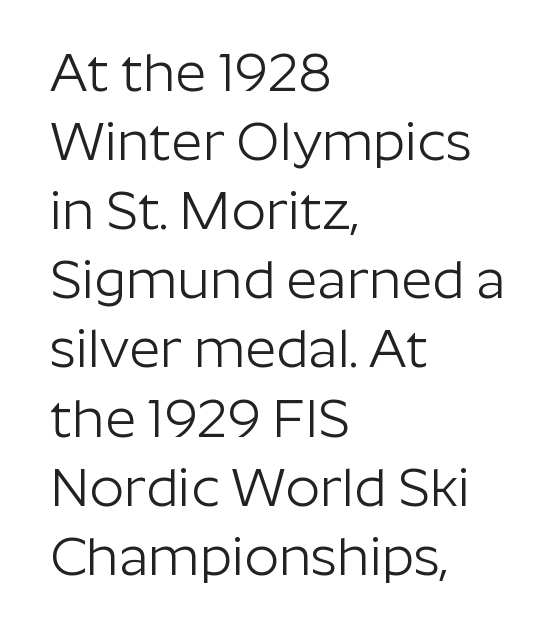
The image shows 54 px light sans-serif type, upright; set left-aligned, normal line spacing (1.28x), normal letter spacing, not underlined; low stroke contrast and a medium x-height.
